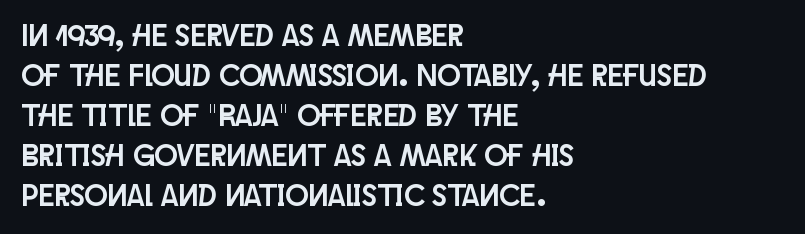
Q: Is the text italic (slanted)? A: No, it is upright.
Q: Is the typeface a serif or a sans-serif typeface? A: Sans-serif.
Q: Is the text underlined? A: No.
Q: How is the paragraph aligned? A: Left-aligned.
Q: Is the spacing between letters normal or unusually wide? A: Normal.
Q: Is the spacing between lines tight, normal or loose? A: Normal.
Q: Width (condensed, normal, or wide)? A: Condensed.
Q: Stroke contrast? A: Low.
Q: x-height? A: Large.
Q: Monospaced? A: No.
